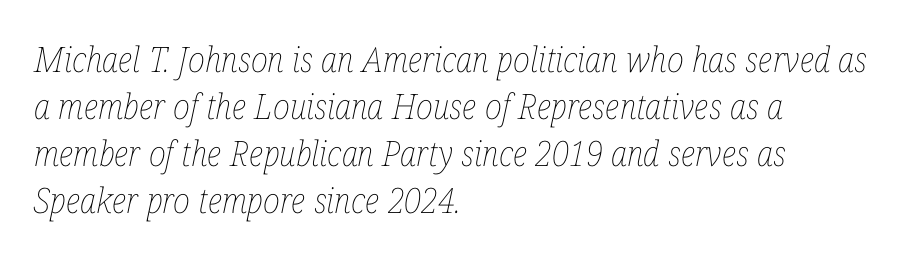
{"italic": "yes", "lean": "right", "slant_degrees": 12, "bold": "no", "weight": "thin", "width": "condensed", "stroke_contrast": "low", "x_height": "medium", "monospaced": "no", "underline": "no", "align": "left", "line_spacing": "normal", "line_spacing_ratio": 1.34, "letter_spacing": "normal", "letter_spacing_em": 0.0, "glyph_px": 35}
